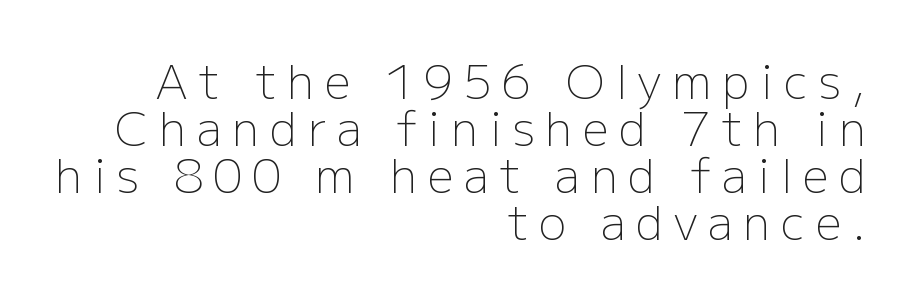
Q: Is the text bold? A: No.
Q: Is the text italic (slanted)? A: No, it is upright.
Q: Is the typeface a serif or a sans-serif typeface? A: Sans-serif.
Q: Is the text underlined? A: No.
Q: How is the paragraph aligned? A: Right-aligned.
Q: Is the spacing between letters normal or unusually wide? A: Unusually wide.
Q: Is the spacing between lines tight, normal or loose? A: Tight.
Q: Width (condensed, normal, or wide)? A: Normal.
Q: Stroke contrast? A: Low.
Q: x-height? A: Medium.
Q: Monospaced? A: No.
